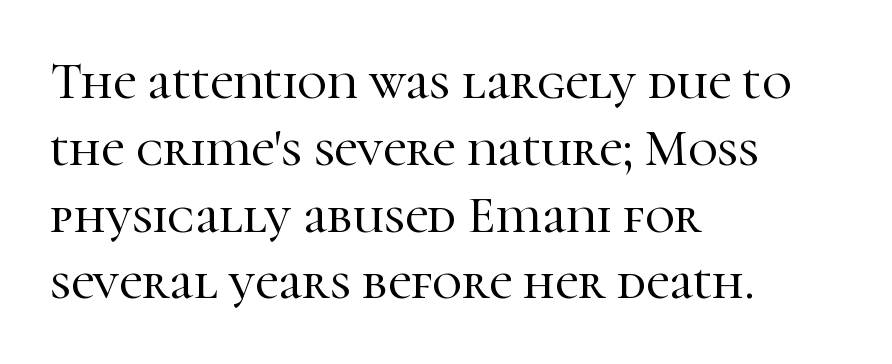
This sample has the flowing, uneven cadence of proportional lettering. Characters remain perfectly vertical along every line. The line texture is even and compact thanks to regular tracking. Check where the strokes stop: tiny serifs finish them off. The string is rendered with underlining switched off.
